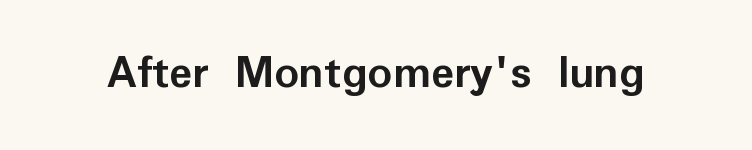
Look at the stroke-to-counter ratio: heavy, a bold. Rendered with straight, roman letterforms. Default kerning and tracking; the words read as compact shapes. Quick note: underline off.
